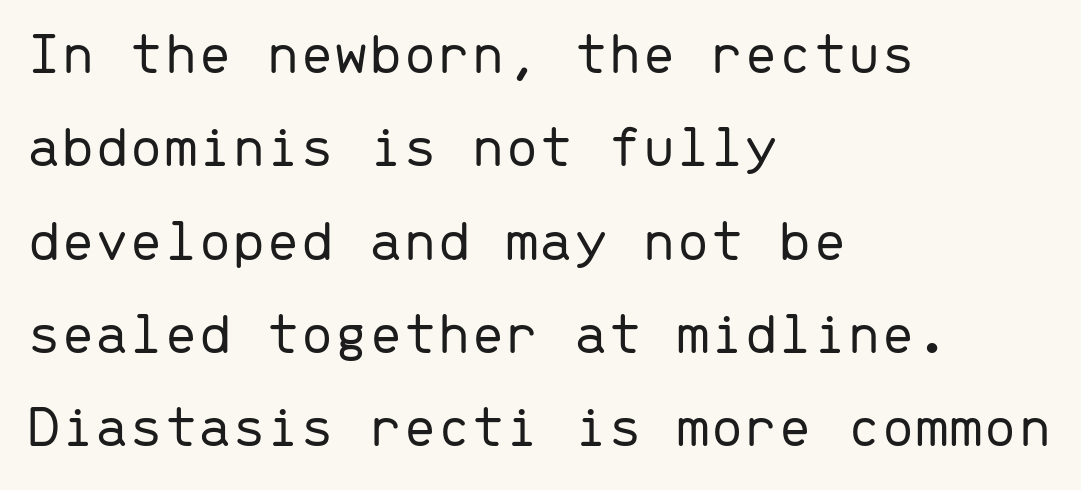
The image shows 61 px light sans-serif type, upright, monospaced; set left-aligned, normal line spacing (1.53x), normal letter spacing, not underlined; low stroke contrast and a medium x-height.
